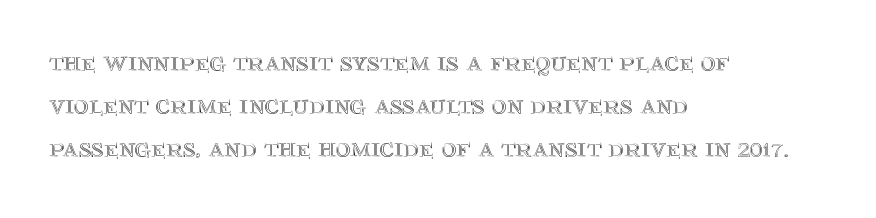
The image shows 28 px text type, upright; set left-aligned, normal line spacing (1.54x), normal letter spacing, not underlined; a large x-height.
